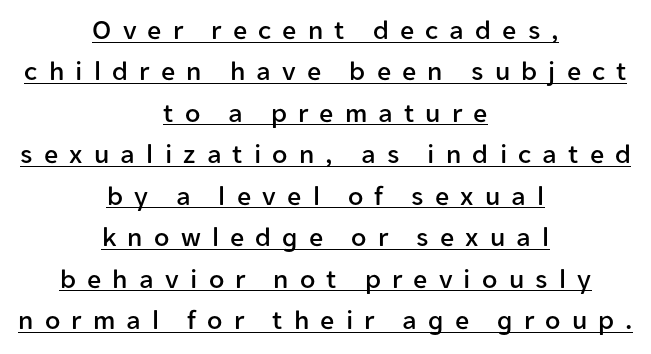
Q: Is the text italic (slanted)? A: No, it is upright.
Q: Is the typeface a serif or a sans-serif typeface? A: Sans-serif.
Q: Is the text underlined? A: Yes.
Q: How is the paragraph aligned? A: Centered.
Q: Is the spacing between letters normal or unusually wide? A: Unusually wide.
Q: Is the spacing between lines tight, normal or loose? A: Normal.
Q: Width (condensed, normal, or wide)? A: Normal.
Q: Stroke contrast? A: Low.
Q: x-height? A: Medium.
Q: Monospaced? A: No.
